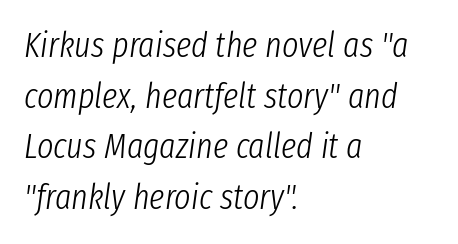
The string is rendered with underlining switched off. When letters slant like this, we call the style italic. Words appear dense and cohesive because spacing is normal. The letters advance in unequal steps, a hallmark of proportional type. The lines in this sample share a left origin and differ only in where they stop. In terms of leading, this rendering sits right in the middle.
